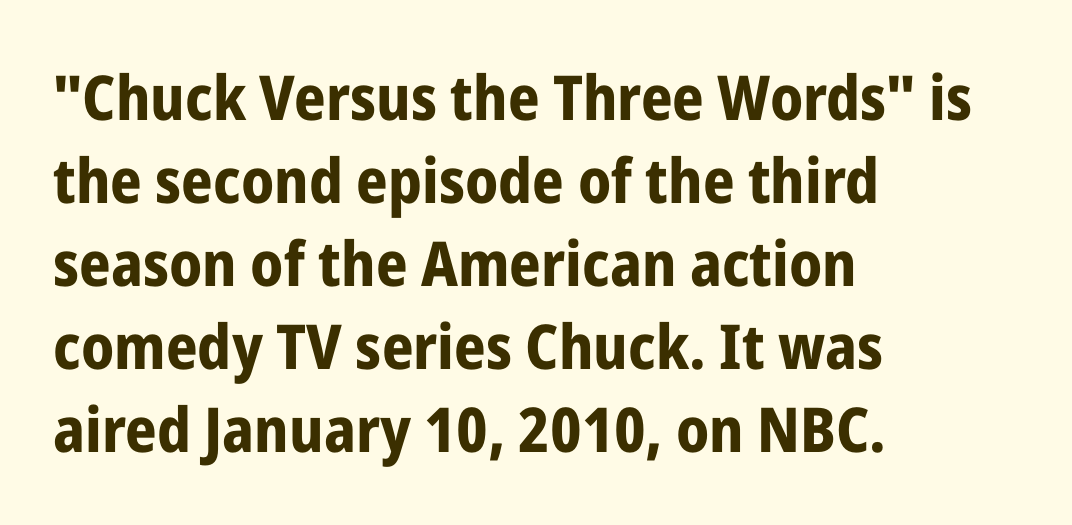
The passage shown has conventional tracking throughout. Bold? Absolutely — the strokes are thick and heavy. The rag falls on the right side of this text block. Check where the strokes stop: nothing finishes them off — pure sans. Quick note: interline space is typical. Italic? Not at all — the glyphs are vertical.
